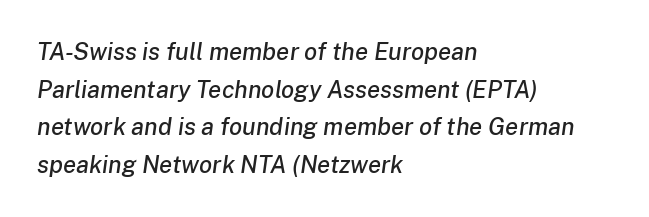
{"italic": "yes", "lean": "right", "slant_degrees": 8, "underline": "no", "align": "left", "line_spacing": "normal", "line_spacing_ratio": 1.57, "letter_spacing": "normal", "letter_spacing_em": 0.0, "glyph_px": 24}
